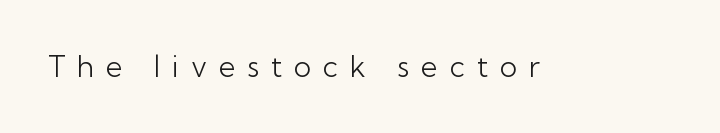
The image shows 29 px light sans-serif type, upright; set unusually wide letter spacing (+0.41 em), not underlined; low stroke contrast and a medium x-height.
